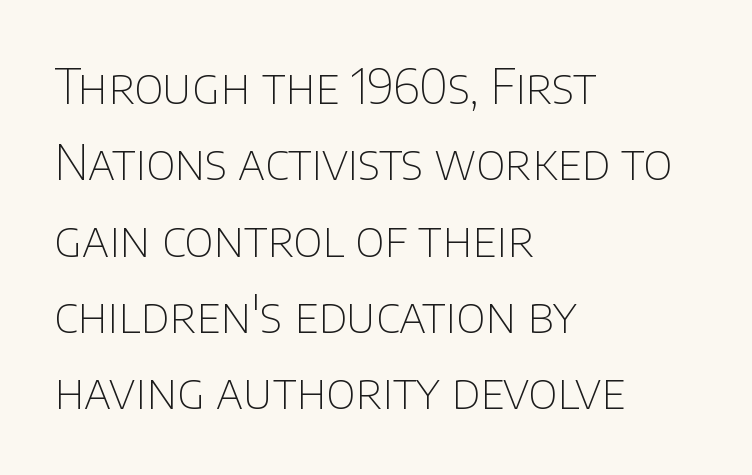
The image shows 48 px thin sans-serif type, upright; set left-aligned, normal line spacing (1.59x), normal letter spacing, not underlined; low stroke contrast and a large x-height.
